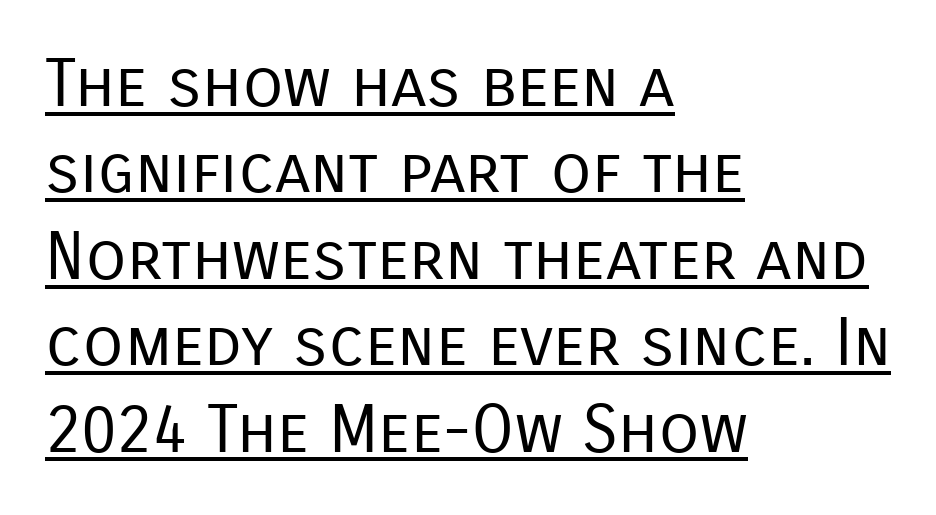
The image shows 66 px regular-weight sans-serif type, upright; set left-aligned, normal line spacing (1.31x), normal letter spacing, underlined; low stroke contrast and a medium x-height.
